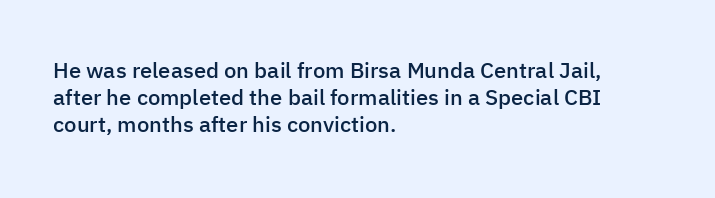
{"italic": "no", "bold": "semi", "underline": "no", "align": "left", "line_spacing_ratio": 1.23, "letter_spacing": "normal", "letter_spacing_em": 0.0, "glyph_px": 22}
